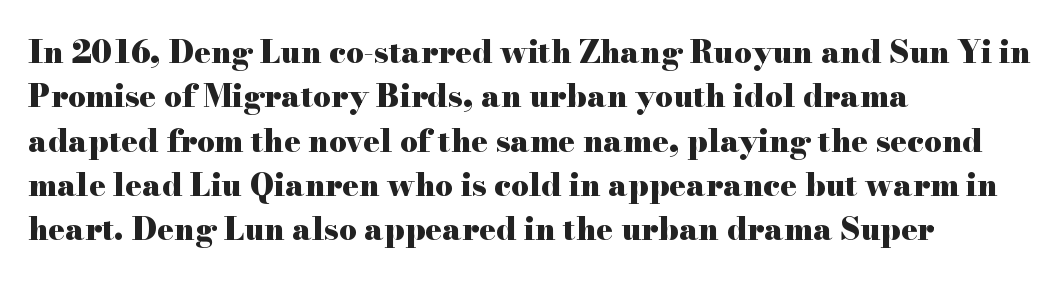
The image shows 31 px heavy, wide serif type, upright; set left-aligned, normal line spacing (1.43x), normal letter spacing, not underlined; high stroke contrast and a small x-height.
